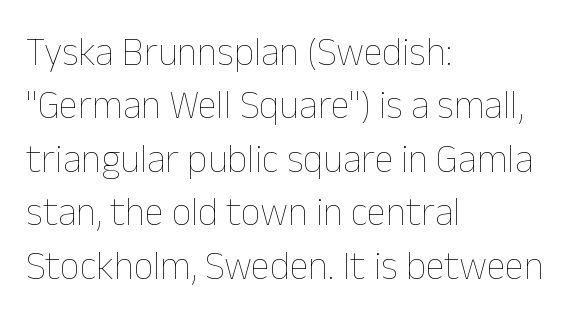
Q: Is the text bold? A: No.
Q: Is the text italic (slanted)? A: No, it is upright.
Q: Is the text underlined? A: No.
Q: How is the paragraph aligned? A: Left-aligned.
Q: Is the spacing between letters normal or unusually wide? A: Normal.
Q: Is the spacing between lines tight, normal or loose? A: Normal.
Q: Width (condensed, normal, or wide)? A: Normal.
Q: Stroke contrast? A: Low.
Q: x-height? A: Medium.
Q: Monospaced? A: No.
